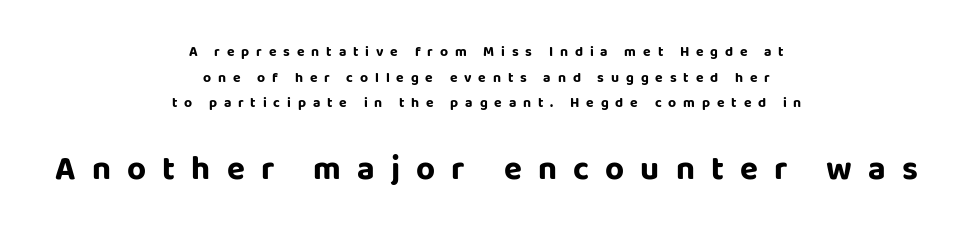
The image shows 33 px bold sans-serif type, upright; set centered, line spacing 1.83x, unusually wide letter spacing (+0.49 em), not underlined; the second (bottom) block is 2.36x larger; low stroke contrast and a large x-height.
